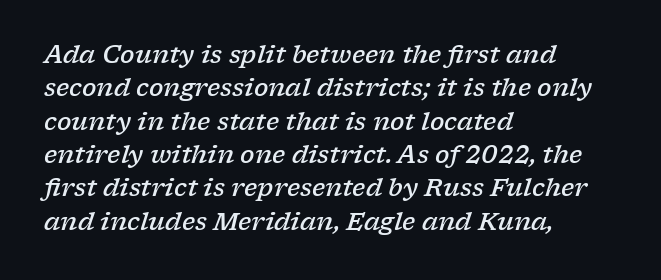
The image shows 24 px text type, italic (leaning right); set left-aligned, normal line spacing (1.39x), normal letter spacing, not underlined.
